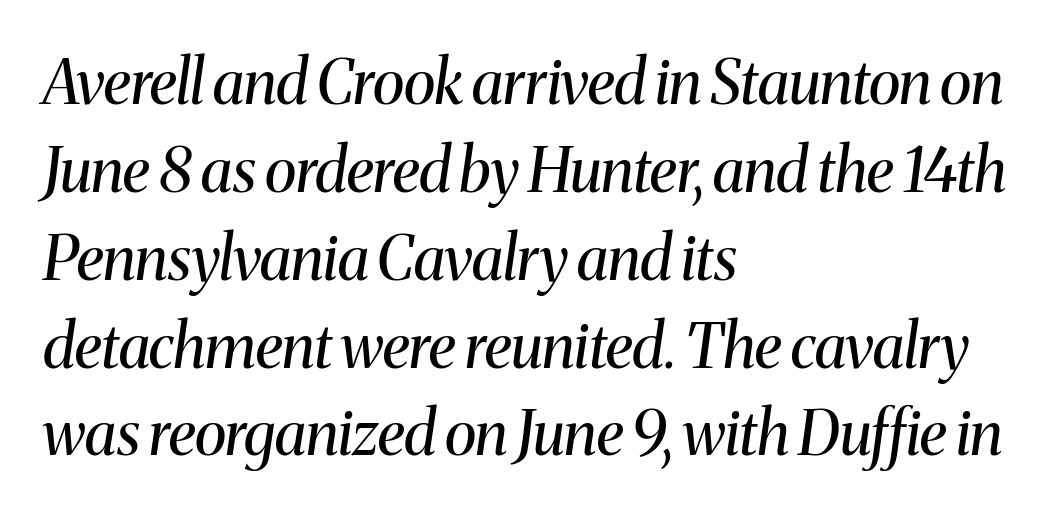
Reading down the block, your eye returns to a fixed left position each line. This rendering leaves character spacing at its baseline value. A bare baseline throughout the passage. Weight: in the light-to-regular range. Baseline-to-baseline distance is the conventional proportion of letter height. Quick note: italic.
